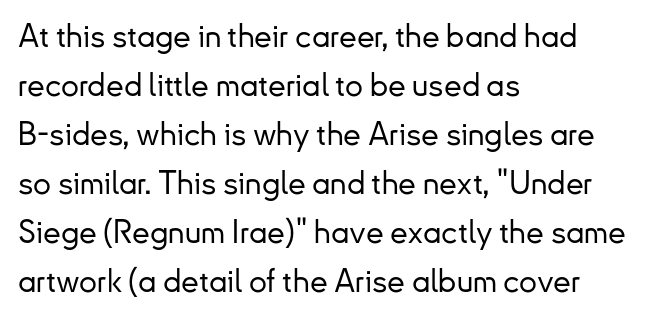
This sample uses plain, unmodified letter spacing. Notice how the passage keeps a crisp vertical edge on the left only. Evenly set lines give the paragraph a standard silhouette. To sum up the face: it is a sans, with no serifs.
